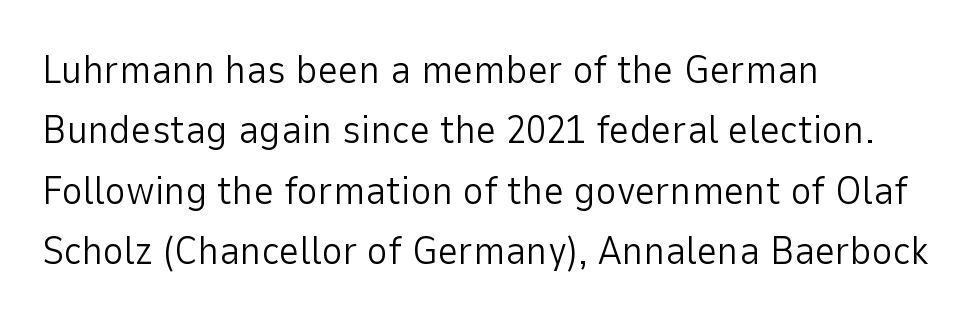
These lines are rendered in a variable-pitch font. A typesetter would label this face a sans. Between one letter and the next there's only the usual sliver of space. No chunkiness to these letters — they're not bold. A normal amount of white space separates one row of letters from the next.
